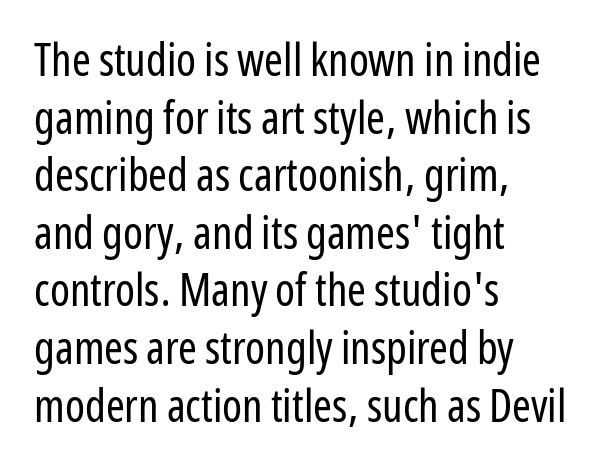
{"serif": "no", "italic": "no", "bold": "no", "weight": "regular", "width": "condensed", "stroke_contrast": "low", "x_height": "medium", "monospaced": "no", "underline": "no", "align": "left", "line_spacing": "normal", "line_spacing_ratio": 1.28, "letter_spacing": "normal", "letter_spacing_em": 0.0, "glyph_px": 45}
